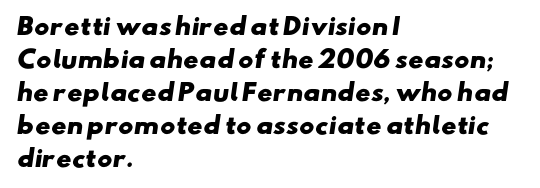
Check the space under the baseline: it is left empty. These lines carry a lot of weight — the face is fully bold. Compared with a centered layout, this one pins lines to the left instead. The horizontal fit of the characters is conventional and even. Interline gaps are of average width in this sample.
